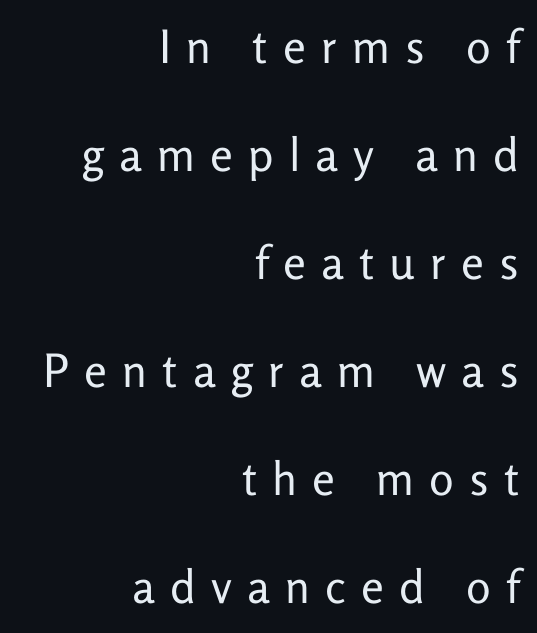
The image shows 46 px regular-weight sans-serif type, upright; set right-aligned, loose line spacing (2.35x), unusually wide letter spacing (+0.33 em), not underlined; low stroke contrast and a medium x-height.
